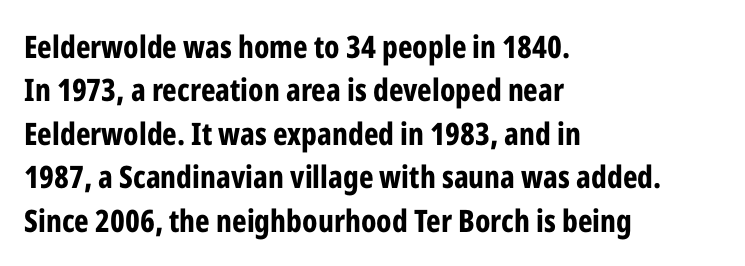
{"serif": "no", "italic": "no", "bold": "yes", "weight": "bold", "width": "condensed", "stroke_contrast": "low", "x_height": "medium", "monospaced": "no", "underline": "no", "align": "left", "line_spacing": "normal", "line_spacing_ratio": 1.4, "letter_spacing": "normal", "letter_spacing_em": 0.0, "glyph_px": 31}
